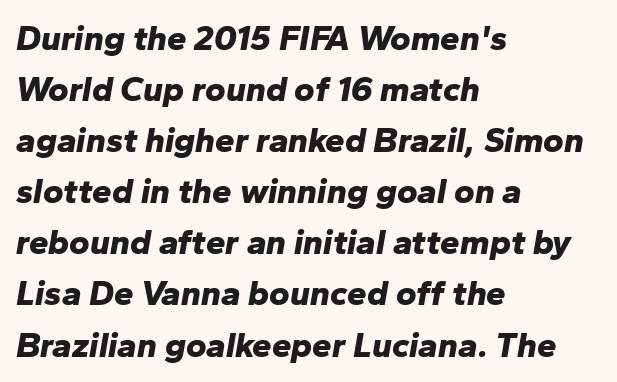
The image shows 35 px bold type, italic (leaning right); set left-aligned, normal line spacing (1.46x), normal letter spacing, not underlined; low stroke contrast and a medium x-height.
